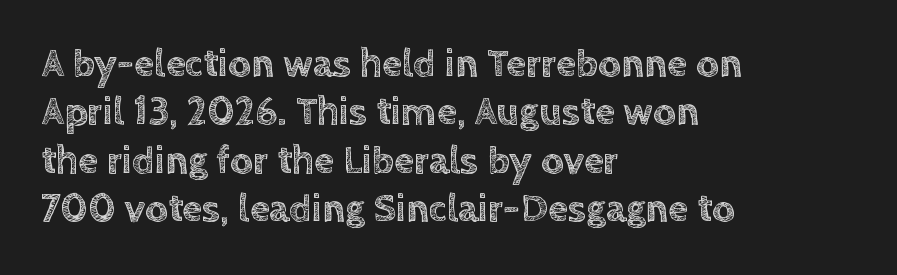
Notice how the stems are strictly vertical — no italics here. Each letter keeps its own natural width here, so spacing adapts to shape. The text block is weighted toward the left margin, trailing off unevenly rightward. Students, note that the glyphs here touch the page at normal intervals. Just letters on the line, the space beneath them empty.
